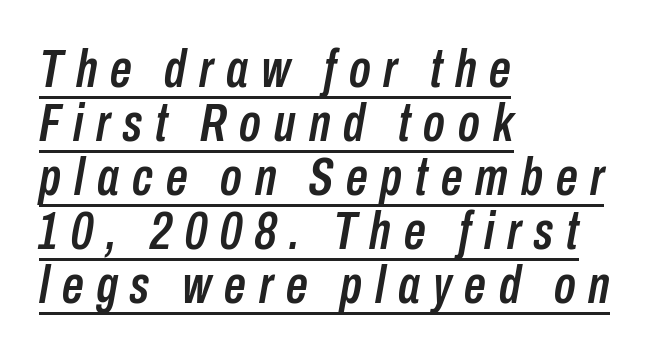
The image shows 54 px condensed type, italic (leaning right); set left-aligned, tight line spacing (1.0x), unusually wide letter spacing (+0.24 em), underlined; low stroke contrast and a medium x-height.
